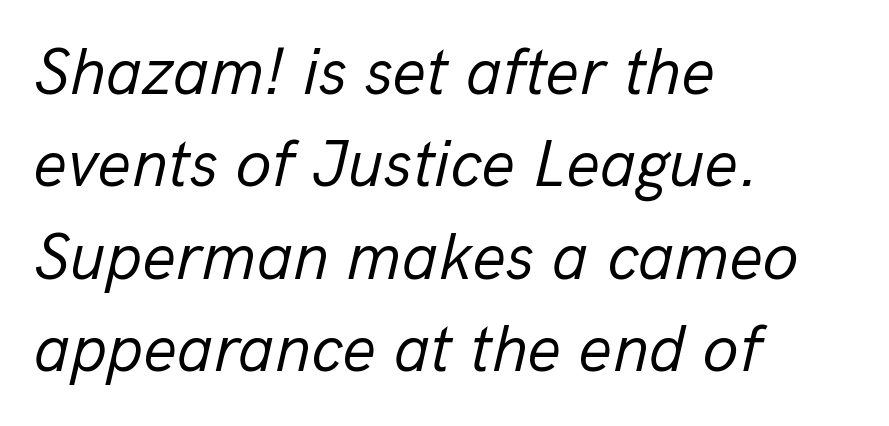
{"italic": "yes", "lean": "right", "slant_degrees": 13, "bold": "no", "weight": "regular", "width": "normal", "stroke_contrast": "low", "x_height": "medium", "monospaced": "no", "underline": "no", "align": "left", "line_spacing": "normal", "line_spacing_ratio": 1.4, "letter_spacing": "normal", "letter_spacing_em": 0.0, "glyph_px": 66}
